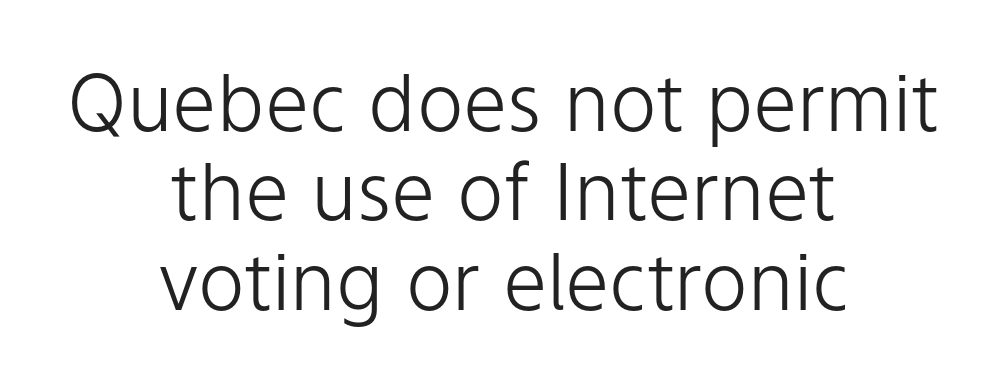
{"serif": "no", "italic": "no", "bold": "no", "weight": "light", "width": "normal", "stroke_contrast": "low", "x_height": "medium", "monospaced": "no", "underline": "no", "align": "center", "line_spacing": "tight", "line_spacing_ratio": 1.13, "letter_spacing": "normal", "letter_spacing_em": 0.0, "glyph_px": 79}
